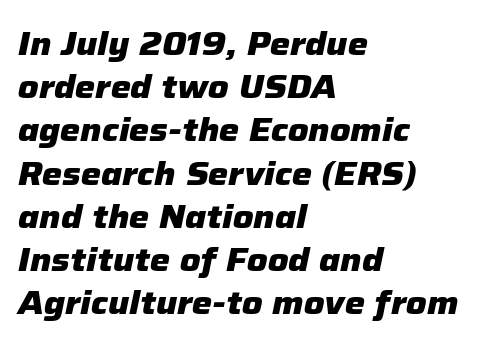
Q: Is the text bold? A: Yes.
Q: Is the text italic (slanted)? A: Yes, it leans right by about 12 degrees.
Q: Is the text underlined? A: No.
Q: How is the paragraph aligned? A: Left-aligned.
Q: Is the spacing between letters normal or unusually wide? A: Normal.
Q: Is the spacing between lines tight, normal or loose? A: Normal.
Q: Width (condensed, normal, or wide)? A: Normal.
Q: Stroke contrast? A: Low.
Q: x-height? A: Medium.
Q: Monospaced? A: No.
